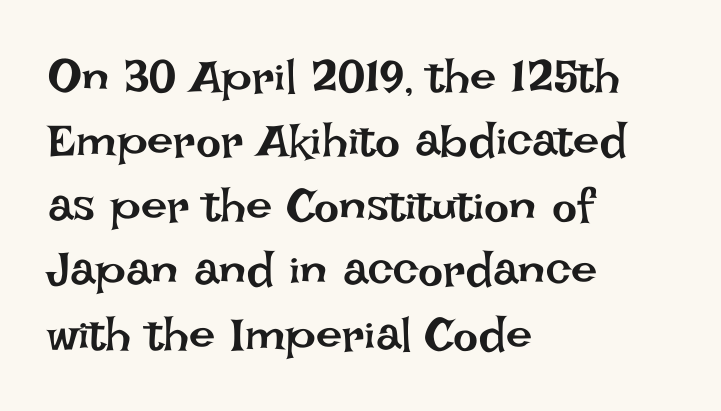
Q: Is the text bold? A: No.
Q: Is the text italic (slanted)? A: No, it is upright.
Q: Is the text underlined? A: No.
Q: How is the paragraph aligned? A: Left-aligned.
Q: Is the spacing between letters normal or unusually wide? A: Normal.
Q: Is the spacing between lines tight, normal or loose? A: Normal.
Q: Width (condensed, normal, or wide)? A: Normal.
Q: Stroke contrast? A: Low.
Q: x-height? A: Large.
Q: Monospaced? A: No.
